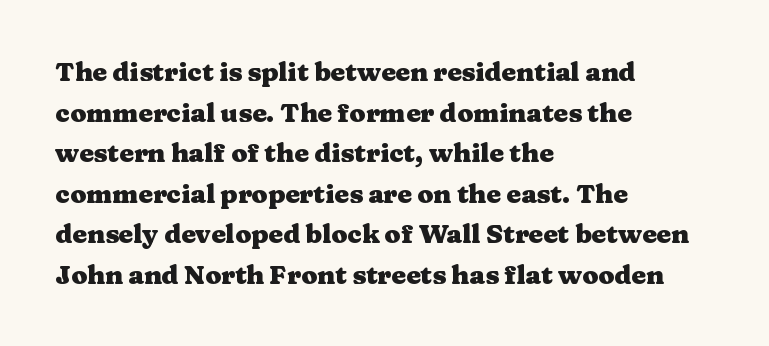
Q: Is the text bold? A: Yes.
Q: Is the text italic (slanted)? A: No, it is upright.
Q: Is the text underlined? A: No.
Q: How is the paragraph aligned? A: Left-aligned.
Q: Is the spacing between letters normal or unusually wide? A: Normal.
Q: Is the spacing between lines tight, normal or loose? A: Normal.
